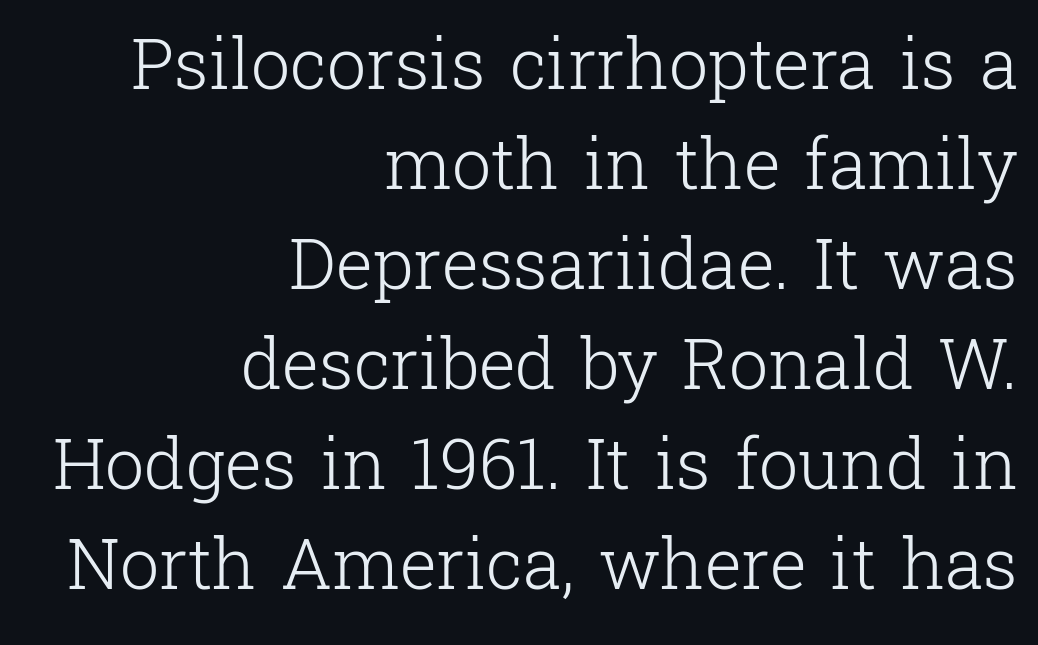
The image shows 70 px light serif type, upright; set right-aligned, normal line spacing (1.43x), normal letter spacing, not underlined; low stroke contrast and a medium x-height.
